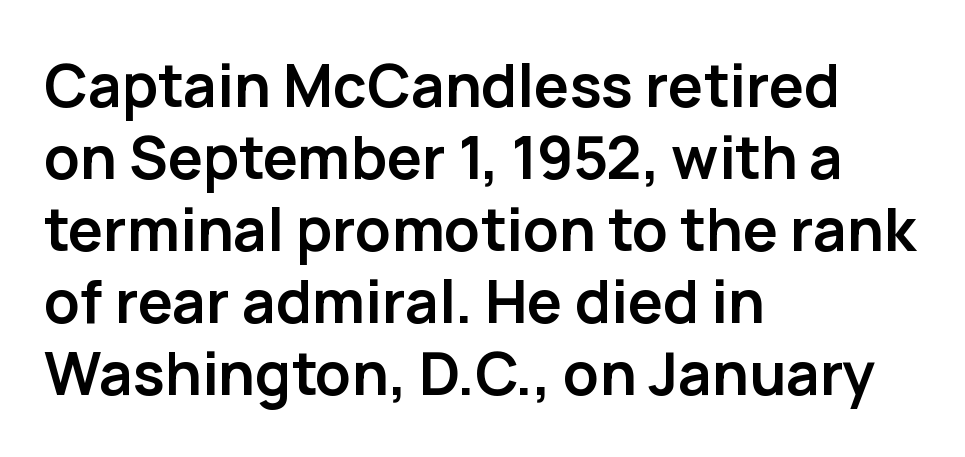
{"serif": "no", "italic": "no", "bold": "yes", "weight": "semibold", "width": "normal", "stroke_contrast": "low", "x_height": "medium", "monospaced": "no", "underline": "no", "align": "left", "line_spacing_ratio": 1.22, "letter_spacing": "normal", "letter_spacing_em": 0.0, "glyph_px": 59}
